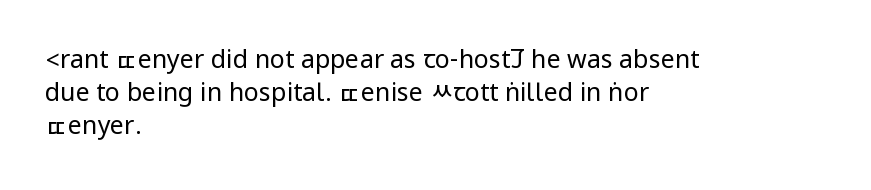
{"italic": "no", "bold": "no", "underline": "no", "align": "left", "line_spacing": "normal", "line_spacing_ratio": 1.32, "letter_spacing": "normal", "letter_spacing_em": 0.0, "glyph_px": 25}
